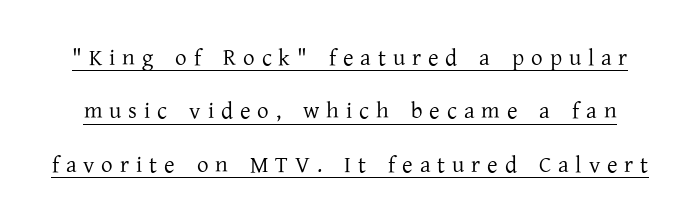
The image shows 23 px text type, upright; set loose line spacing (2.32x), unusually wide letter spacing (+0.3 em), underlined.
